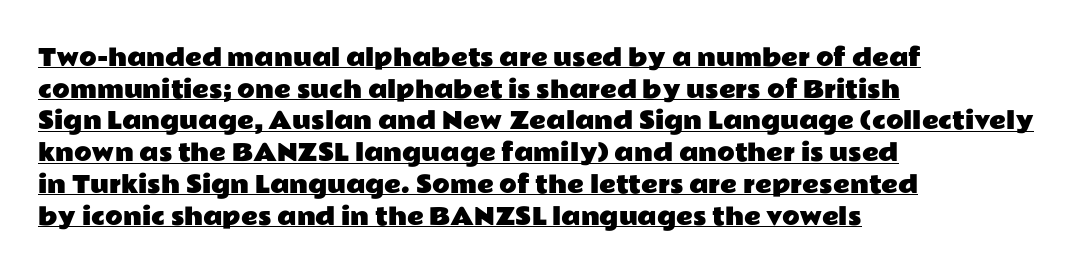
The image shows 23 px text type, upright; set left-aligned, normal line spacing (1.38x), normal letter spacing, underlined.
